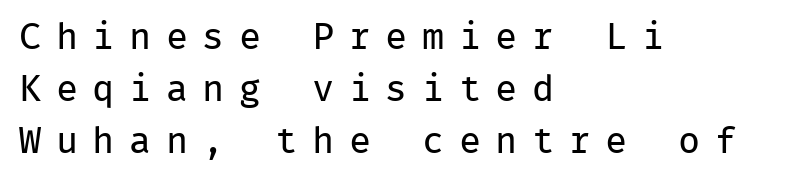
Q: Is the text bold? A: No.
Q: Is the text italic (slanted)? A: No, it is upright.
Q: Is the typeface a serif or a sans-serif typeface? A: Sans-serif.
Q: Is the text underlined? A: No.
Q: How is the paragraph aligned? A: Left-aligned.
Q: Is the spacing between letters normal or unusually wide? A: Unusually wide.
Q: Is the spacing between lines tight, normal or loose? A: Normal.
Q: Width (condensed, normal, or wide)? A: Normal.
Q: Stroke contrast? A: Low.
Q: x-height? A: Medium.
Q: Monospaced? A: Yes.
